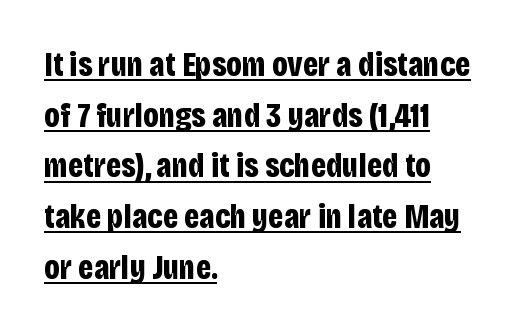
Q: Is the text bold? A: Yes.
Q: Is the text italic (slanted)? A: No, it is upright.
Q: Is the typeface a serif or a sans-serif typeface? A: Sans-serif.
Q: Is the text underlined? A: Yes.
Q: How is the paragraph aligned? A: Left-aligned.
Q: Is the spacing between letters normal or unusually wide? A: Normal.
Q: Is the spacing between lines tight, normal or loose? A: Normal.
Q: Width (condensed, normal, or wide)? A: Condensed.
Q: Stroke contrast? A: Low.
Q: x-height? A: Large.
Q: Monospaced? A: No.
